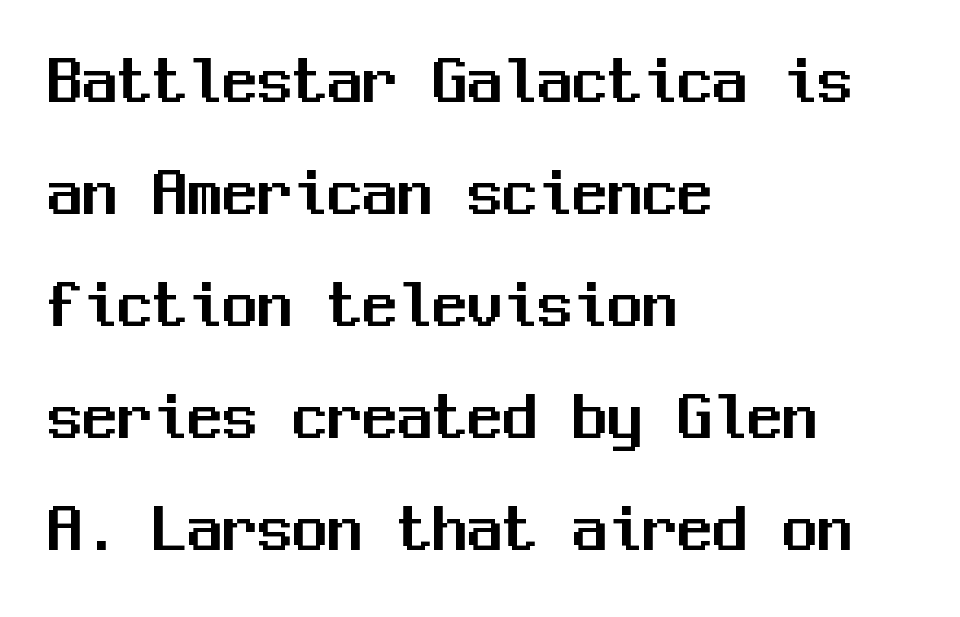
Q: Is the text italic (slanted)? A: No, it is upright.
Q: Is the typeface a serif or a sans-serif typeface? A: Sans-serif.
Q: Is the text underlined? A: No.
Q: How is the paragraph aligned? A: Left-aligned.
Q: Is the spacing between letters normal or unusually wide? A: Normal.
Q: Is the spacing between lines tight, normal or loose? A: Normal.
Q: Width (condensed, normal, or wide)? A: Normal.
Q: Stroke contrast? A: Medium.
Q: x-height? A: Medium.
Q: Monospaced? A: Yes.
